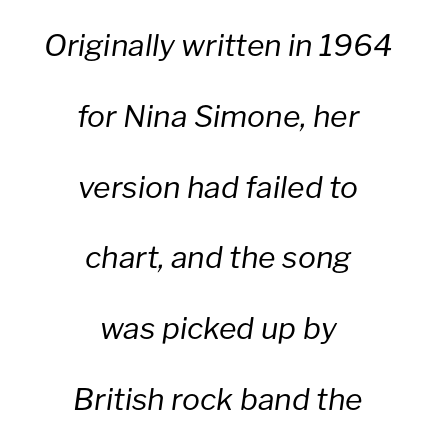
Q: Is the text bold? A: No.
Q: Is the text italic (slanted)? A: Yes, it leans right by about 8 degrees.
Q: Is the text underlined? A: No.
Q: How is the paragraph aligned? A: Centered.
Q: Is the spacing between letters normal or unusually wide? A: Normal.
Q: Is the spacing between lines tight, normal or loose? A: Loose.
Q: Width (condensed, normal, or wide)? A: Normal.
Q: Stroke contrast? A: Low.
Q: x-height? A: Medium.
Q: Monospaced? A: No.
